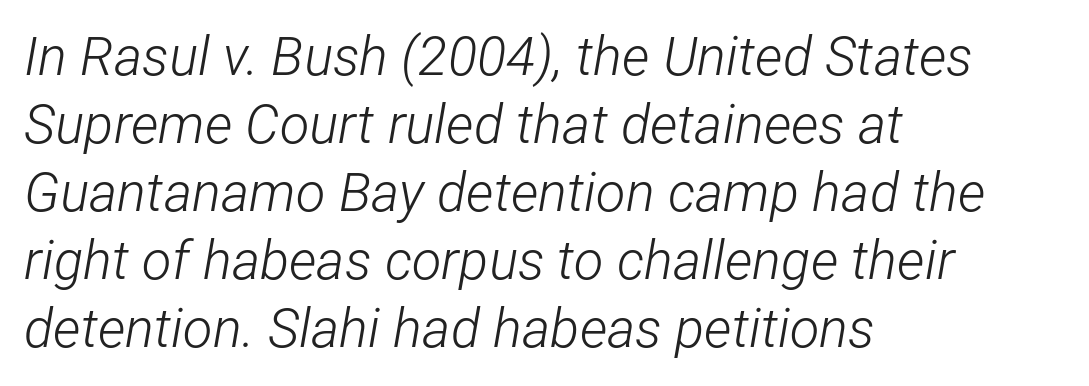
Q: Is the text bold? A: No.
Q: Is the text italic (slanted)? A: Yes, it leans right by about 12 degrees.
Q: Is the text underlined? A: No.
Q: How is the paragraph aligned? A: Left-aligned.
Q: Is the spacing between letters normal or unusually wide? A: Normal.
Q: Is the spacing between lines tight, normal or loose? A: Normal.
Q: Width (condensed, normal, or wide)? A: Condensed.
Q: Stroke contrast? A: Low.
Q: x-height? A: Medium.
Q: Monospaced? A: No.
